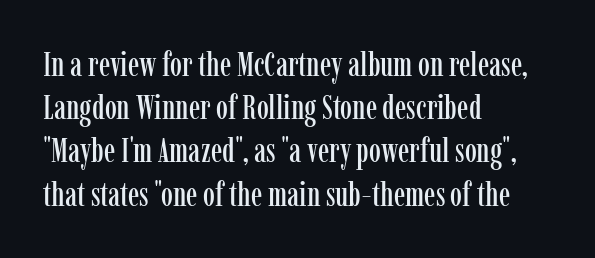
{"serif": "yes", "italic": "no", "width": "condensed", "stroke_contrast": "low", "x_height": "medium", "monospaced": "no", "underline": "no", "align": "left", "line_spacing": "normal", "line_spacing_ratio": 1.27, "letter_spacing": "normal", "letter_spacing_em": 0.0, "glyph_px": 34}
